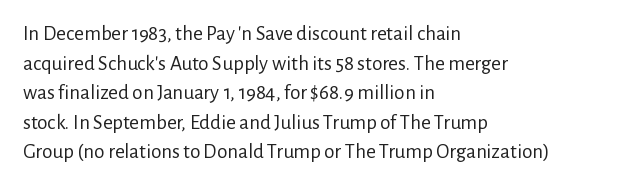
Q: Is the text bold? A: No.
Q: Is the text italic (slanted)? A: No, it is upright.
Q: Is the text underlined? A: No.
Q: How is the paragraph aligned? A: Left-aligned.
Q: Is the spacing between letters normal or unusually wide? A: Normal.
Q: Is the spacing between lines tight, normal or loose? A: Normal.
